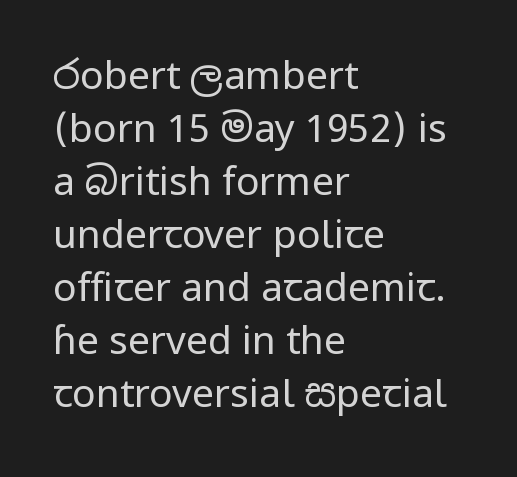
Q: Is the text bold? A: No.
Q: Is the text italic (slanted)? A: No, it is upright.
Q: Is the typeface a serif or a sans-serif typeface? A: Sans-serif.
Q: Is the text underlined? A: No.
Q: How is the paragraph aligned? A: Left-aligned.
Q: Is the spacing between letters normal or unusually wide? A: Normal.
Q: Is the spacing between lines tight, normal or loose? A: Normal.
Q: Width (condensed, normal, or wide)? A: Normal.
Q: Stroke contrast? A: Low.
Q: x-height? A: Medium.
Q: Monospaced? A: No.
